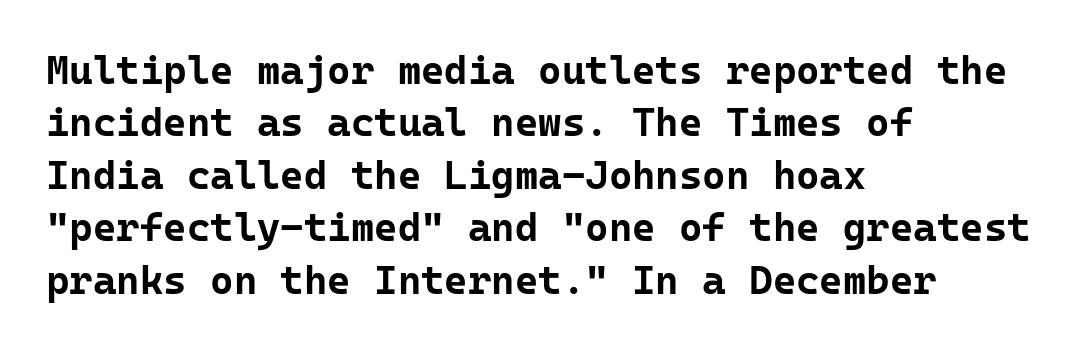
The letters march in equal steps, a hallmark of fixed-pitch type. Successive baselines arrive at the customary interval. A typesetter would call this zero additional tracking. Heavy-handed strokes throughout: this text is bold. No italicization has been applied; the sample stays upright. Typeset ragged right — the left edge is the straight one.
